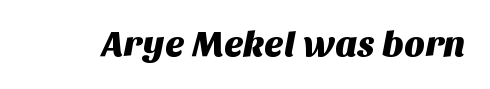
The characters display no serif detailing; their extremities are plain. The string is rendered with underlining switched off. Here the glyphs are tracked normally, forming tight word shapes. Note the varied advance widths — an 'i' is clearly narrower than an 'm'.
